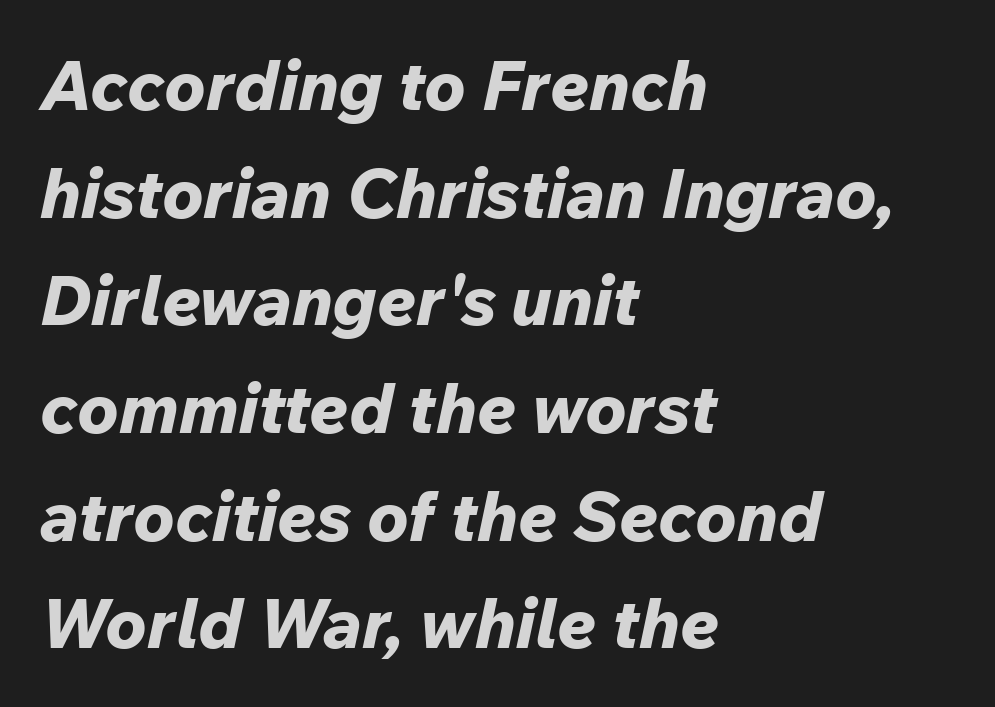
The image shows 69 px bold type, italic (leaning right); set left-aligned, normal line spacing (1.56x), normal letter spacing, not underlined; low stroke contrast and a medium x-height.
